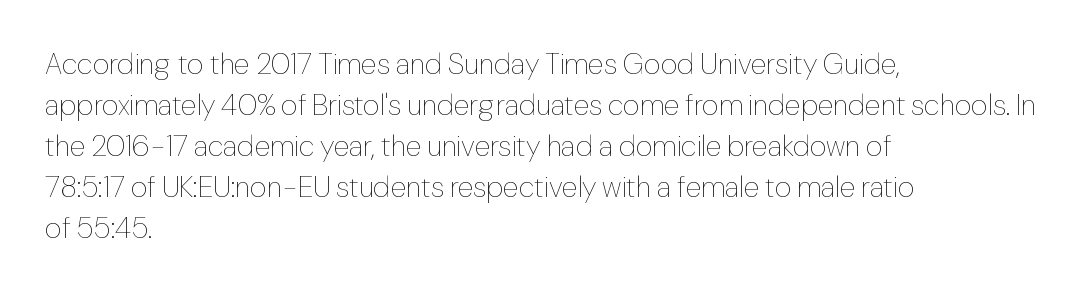
The face used here is proportionally spaced, like ordinary book or web type. One-word summary of the alignment: left. Bold? No — there's no thickening of the strokes. The lines sit at an ordinary, default distance from one another. Has an underline been added? It has not.
